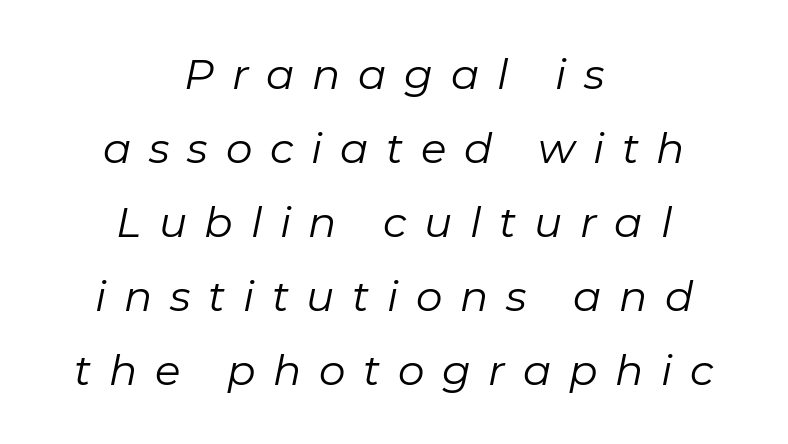
Q: Is the text bold? A: No.
Q: Is the text italic (slanted)? A: Yes, it leans right by about 11 degrees.
Q: Is the text underlined? A: No.
Q: How is the paragraph aligned? A: Centered.
Q: Is the spacing between letters normal or unusually wide? A: Unusually wide.
Q: Width (condensed, normal, or wide)? A: Normal.
Q: Stroke contrast? A: Low.
Q: x-height? A: Medium.
Q: Monospaced? A: No.
